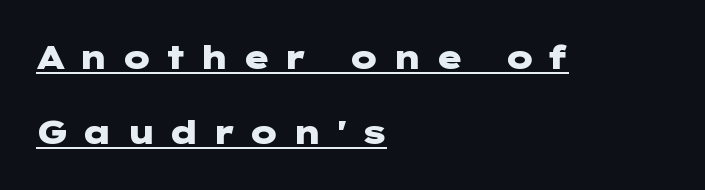
Q: Is the text bold? A: Yes.
Q: Is the text italic (slanted)? A: No, it is upright.
Q: Is the typeface a serif or a sans-serif typeface? A: Sans-serif.
Q: Is the text underlined? A: Yes.
Q: How is the paragraph aligned? A: Left-aligned.
Q: Is the spacing between letters normal or unusually wide? A: Unusually wide.
Q: Is the spacing between lines tight, normal or loose? A: Loose.
Q: Width (condensed, normal, or wide)? A: Wide.
Q: Stroke contrast? A: Low.
Q: x-height? A: Medium.
